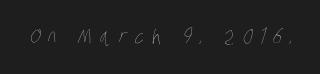
Q: Is the text bold? A: No.
Q: Is the text underlined? A: No.
Q: Is the spacing between letters normal or unusually wide? A: Unusually wide.
